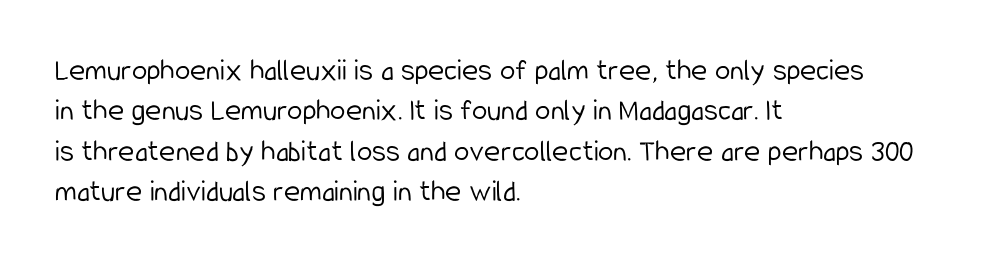
{"serif": "no", "italic": "no", "bold": "no", "weight": "light", "width": "condensed", "stroke_contrast": "low", "x_height": "medium", "monospaced": "no", "underline": "no", "align": "left", "line_spacing": "normal", "line_spacing_ratio": 1.3, "letter_spacing": "normal", "letter_spacing_em": 0.0, "glyph_px": 31}
